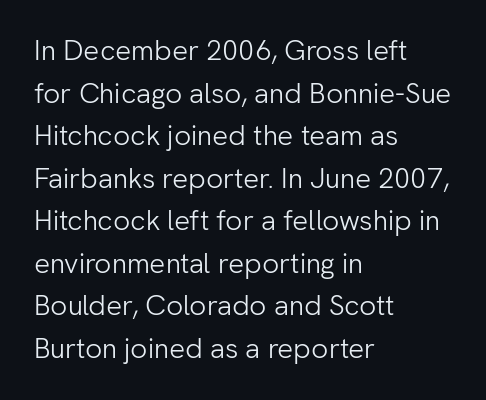
{"serif": "no", "italic": "no", "bold": "no", "weight": "light", "width": "normal", "stroke_contrast": "low", "x_height": "medium", "monospaced": "no", "underline": "no", "align": "left", "line_spacing": "normal", "line_spacing_ratio": 1.52, "letter_spacing": "normal", "letter_spacing_em": 0.0, "glyph_px": 28}
